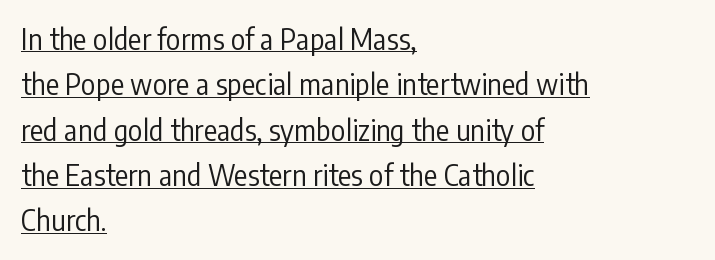
{"serif": "no", "italic": "no", "bold": "no", "weight": "regular", "width": "condensed", "stroke_contrast": "low", "x_height": "medium", "monospaced": "no", "underline": "yes", "align": "left", "line_spacing": "normal", "line_spacing_ratio": 1.62, "letter_spacing": "normal", "letter_spacing_em": 0.0, "glyph_px": 28}
